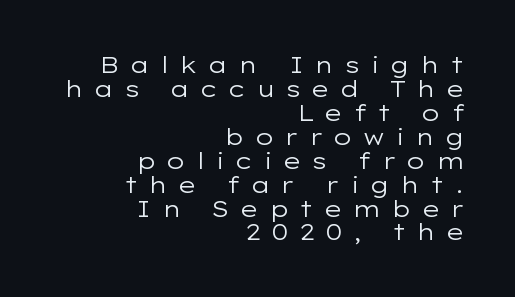
{"italic": "no", "bold": "no", "underline": "no", "align": "right", "line_spacing": "tight", "line_spacing_ratio": 1.04, "letter_spacing": "wide", "letter_spacing_em": 0.43, "glyph_px": 23}
